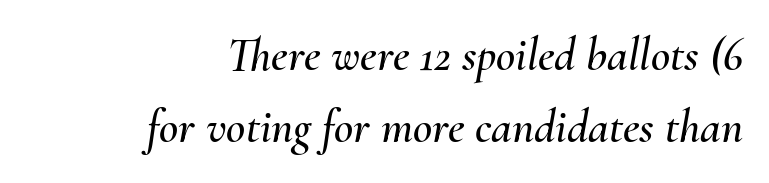
Q: Is the text italic (slanted)? A: Yes, it leans right by about 10 degrees.
Q: Is the text underlined? A: No.
Q: How is the paragraph aligned? A: Right-aligned.
Q: Is the spacing between letters normal or unusually wide? A: Normal.
Q: Is the spacing between lines tight, normal or loose? A: Normal.
Q: Width (condensed, normal, or wide)? A: Normal.
Q: Stroke contrast? A: Medium.
Q: x-height? A: Small.
Q: Monospaced? A: No.
